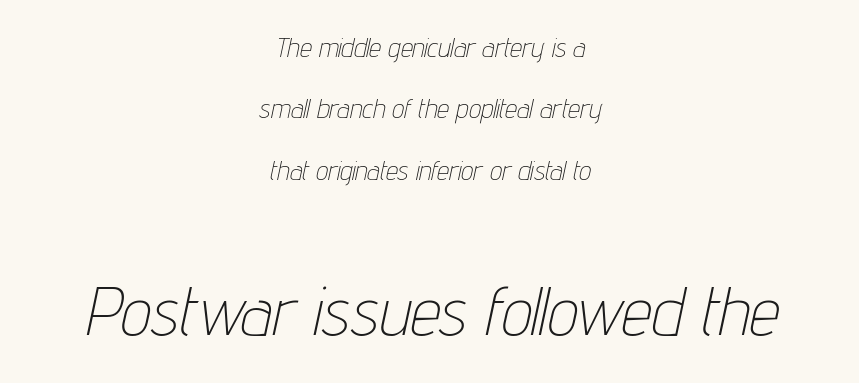
Any mark beneath the type? The region is blank. If you measured baseline to baseline, you'd find a long distance. The letters sit at their default tracking, neither squeezed nor spread. The face looks like a standard text weight, possibly lighter.
